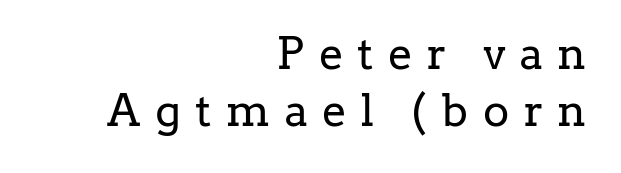
{"serif": "yes", "italic": "no", "bold": "no", "weight": "regular", "width": "normal", "stroke_contrast": "low", "x_height": "medium", "monospaced": "no", "underline": "no", "align": "right", "line_spacing": "normal", "line_spacing_ratio": 1.3, "letter_spacing": "wide", "letter_spacing_em": 0.33, "glyph_px": 44}
